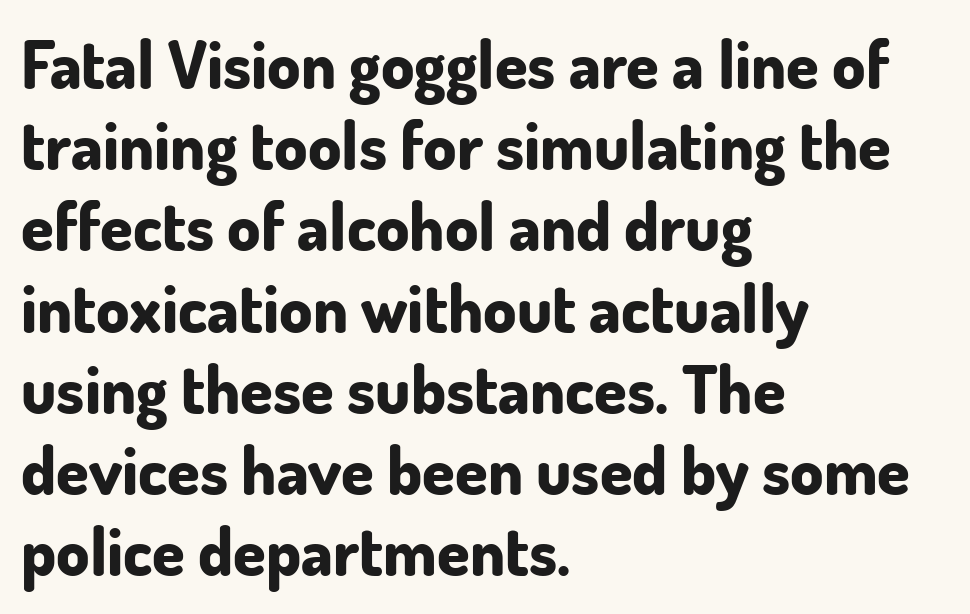
Q: Is the text bold? A: Yes.
Q: Is the text italic (slanted)? A: No, it is upright.
Q: Is the typeface a serif or a sans-serif typeface? A: Sans-serif.
Q: Is the text underlined? A: No.
Q: How is the paragraph aligned? A: Left-aligned.
Q: Is the spacing between letters normal or unusually wide? A: Normal.
Q: Width (condensed, normal, or wide)? A: Normal.
Q: Stroke contrast? A: Low.
Q: x-height? A: Small.
Q: Monospaced? A: No.
